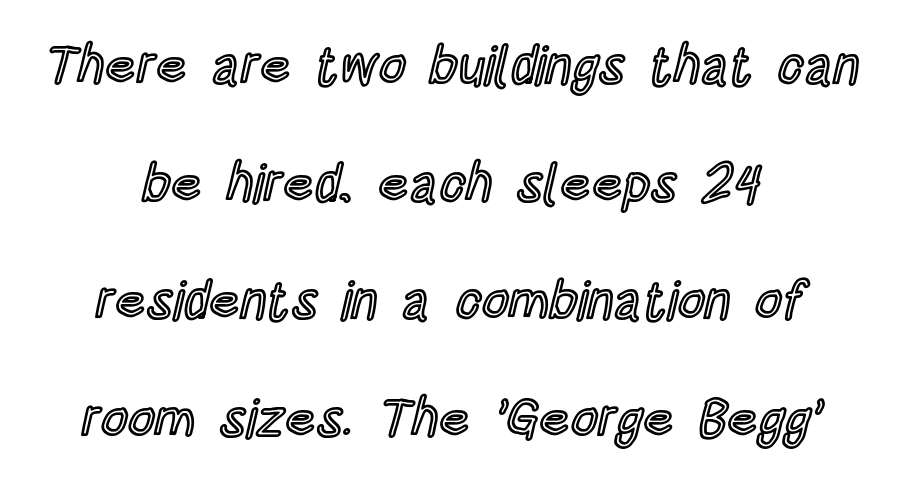
The image shows 53 px condensed type; set centered, loose line spacing (2.22x), normal letter spacing, not underlined; a large x-height.
